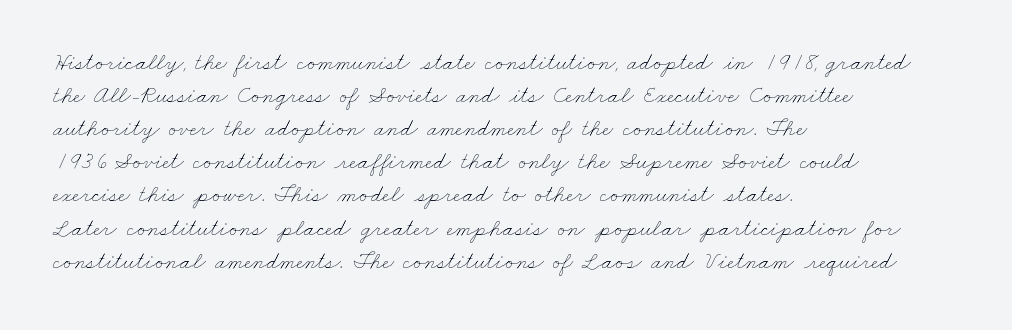
Type without underlining. Successive baselines arrive at the customary interval. The typesetting does not lean heavy: it is not bold. The text block is weighted toward the left margin, trailing off unevenly rightward. The horizontal fit of the characters is conventional and even.
